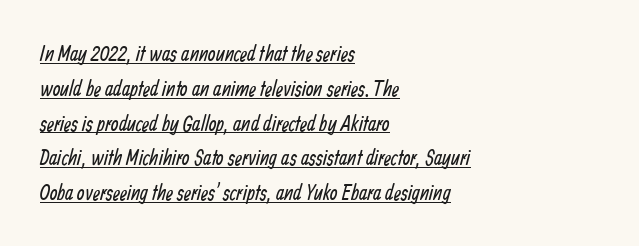
The image shows 22 px text type; set left-aligned, normal line spacing (1.58x), normal letter spacing, underlined.
